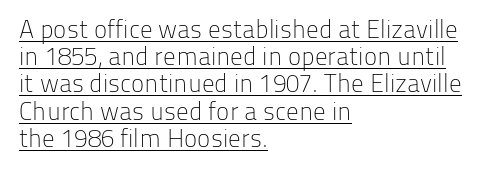
Q: Is the text bold? A: No.
Q: Is the text italic (slanted)? A: No, it is upright.
Q: Is the text underlined? A: Yes.
Q: How is the paragraph aligned? A: Left-aligned.
Q: Is the spacing between letters normal or unusually wide? A: Normal.
Q: Is the spacing between lines tight, normal or loose? A: Tight.
